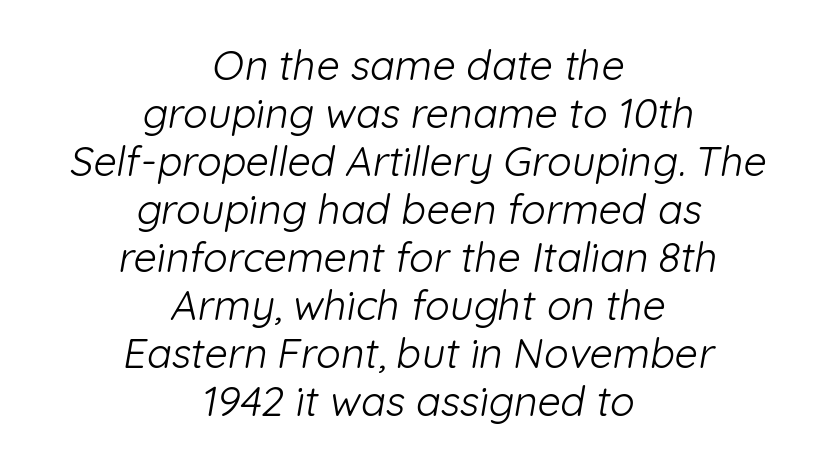
{"serif": "no", "bold": "no", "weight": "light", "width": "normal", "stroke_contrast": "low", "x_height": "medium", "monospaced": "no", "underline": "no", "align": "center", "line_spacing_ratio": 1.17, "letter_spacing": "normal", "letter_spacing_em": 0.0, "glyph_px": 41}
